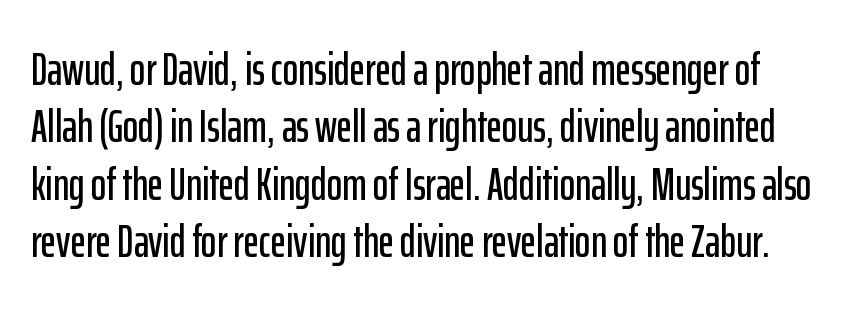
If you drew a line through each stem, it would be perfectly vertical. Descender tails drop into unmarked territory. The face used here is proportionally spaced, like ordinary book or web type. Nope, no serifs anywhere on these letters.
